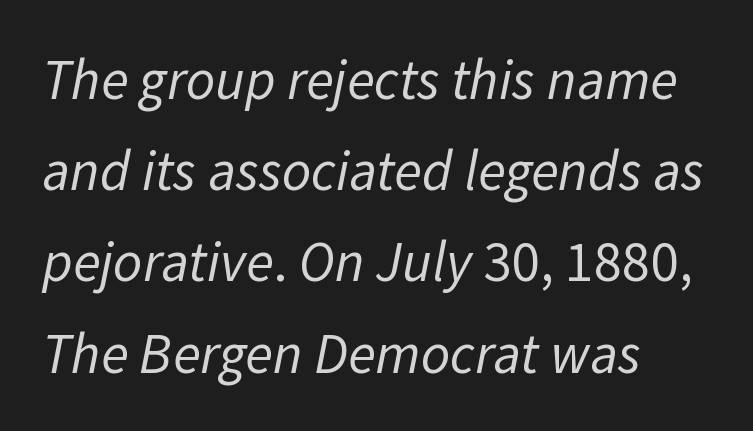
Q: Is the text bold? A: No.
Q: Is the typeface a serif or a sans-serif typeface? A: Sans-serif.
Q: Is the text underlined? A: No.
Q: How is the paragraph aligned? A: Left-aligned.
Q: Is the spacing between letters normal or unusually wide? A: Normal.
Q: Is the spacing between lines tight, normal or loose? A: Normal.
Q: Width (condensed, normal, or wide)? A: Normal.
Q: Stroke contrast? A: Low.
Q: x-height? A: Medium.
Q: Monospaced? A: No.
